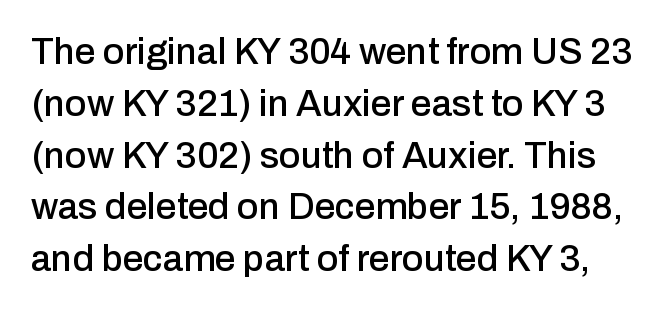
Q: Is the text italic (slanted)? A: No, it is upright.
Q: Is the typeface a serif or a sans-serif typeface? A: Sans-serif.
Q: Is the text underlined? A: No.
Q: Is the spacing between letters normal or unusually wide? A: Normal.
Q: Is the spacing between lines tight, normal or loose? A: Normal.
Q: Width (condensed, normal, or wide)? A: Normal.
Q: Stroke contrast? A: Low.
Q: x-height? A: Medium.
Q: Monospaced? A: No.
